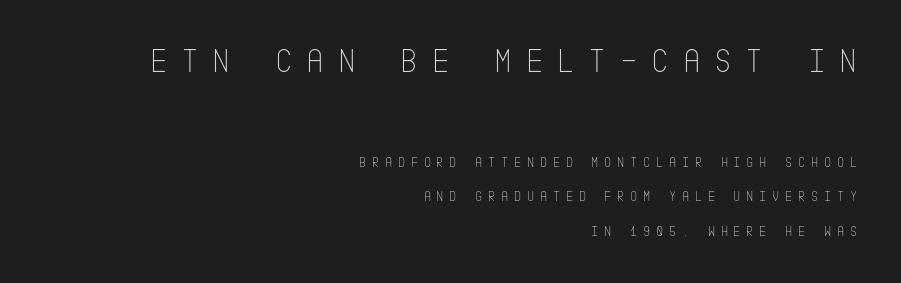
The image shows 34 px thin, condensed sans-serif type, upright; set right-aligned, loose line spacing (2.46x), unusually wide letter spacing (+0.4 em), not underlined; the first (top) block is 2.43x larger; low stroke contrast and a large x-height.
